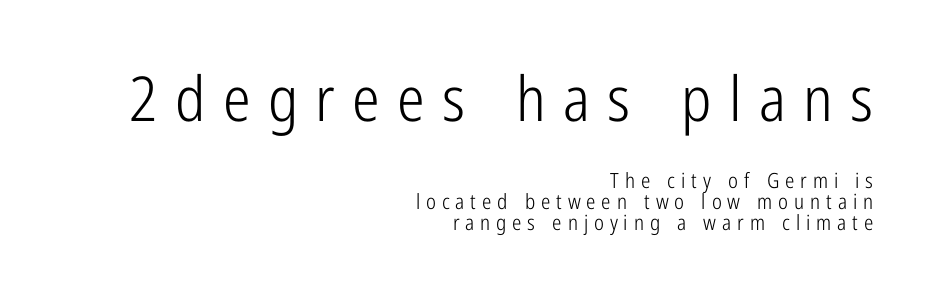
The image shows 62 px light, condensed sans-serif type, upright; set right-aligned, tight line spacing (0.99x), unusually wide letter spacing (+0.28 em), not underlined; the first (top) block is 2.95x larger; low stroke contrast and a medium x-height.
